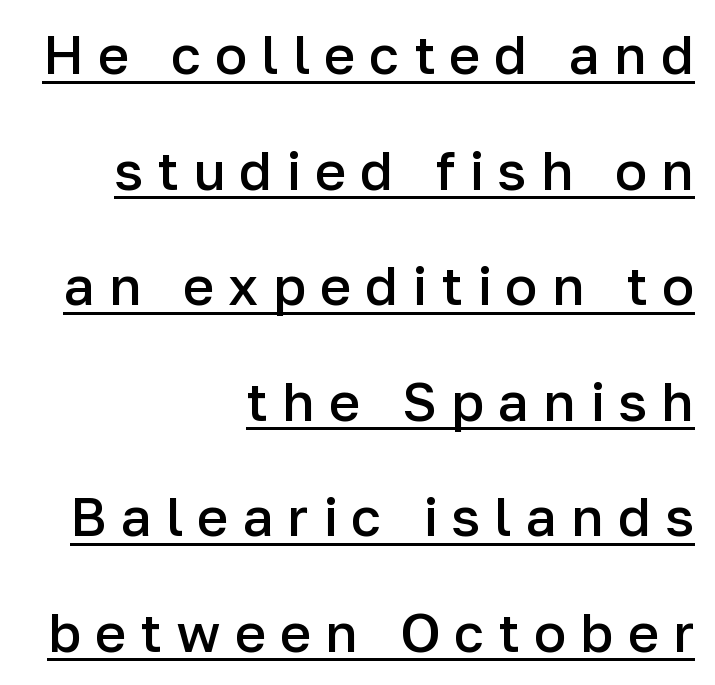
Widely set lines give the paragraph a tall, airy silhouette. Is the letter spacing exaggerated? Yes — the characters are pushed far apart. Caption: semibold face, moderately heavy strokes. The letters advance in unequal steps, a hallmark of proportional type. This rendering features underlined lettering.
